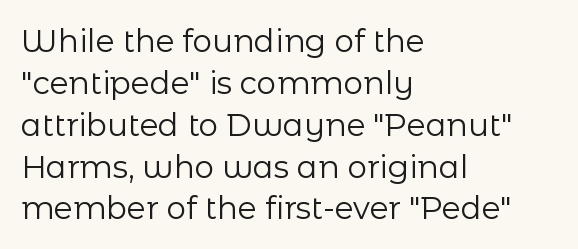
{"serif": "no", "italic": "no", "bold": "no", "weight": "regular", "width": "normal", "stroke_contrast": "low", "x_height": "medium", "monospaced": "no", "underline": "no", "align": "left", "line_spacing": "normal", "line_spacing_ratio": 1.35, "letter_spacing": "normal", "letter_spacing_em": 0.0, "glyph_px": 31}
